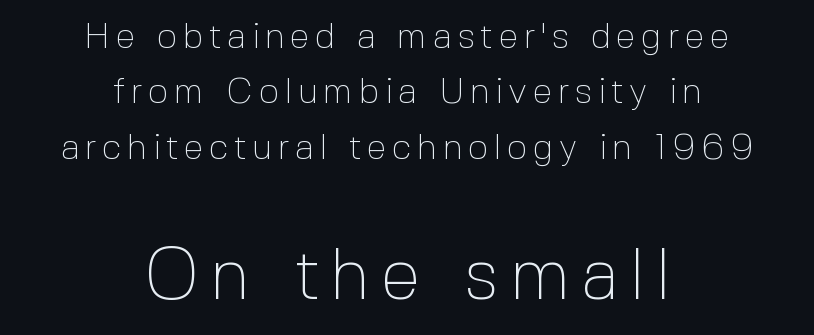
The rows are spaced the way most documents space them. In this sample the second text group is rendered at the bigger scale. Teacher's note: observe the equal gaps on both sides — that is centered alignment. Ascenders rise straight up at ninety degrees. Ink coverage per letter is moderate at most. Each letter's strokes conclude bluntly, with no projecting serifs.
